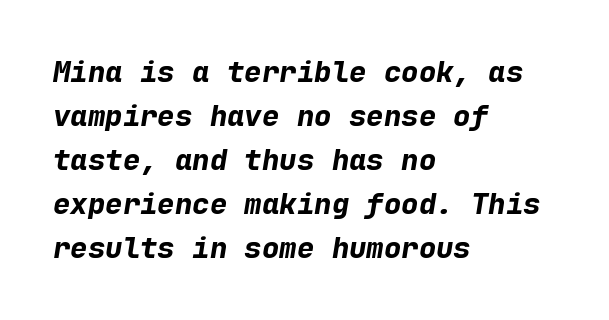
Words appear dense and cohesive because spacing is normal. Yep, that's italic — everything's leaning. Every row of glyphs begins at an identical x-position on the left. The passage shown is typed in a monospace face where columns stay perfectly aligned.
